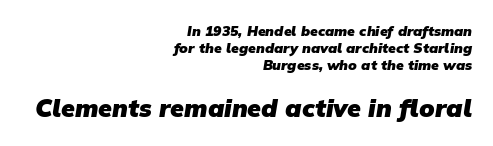
The image shows 25 px bold type; set right-aligned, line spacing 1.2x, normal letter spacing, not underlined; the second (bottom) block is 1.79x larger.
